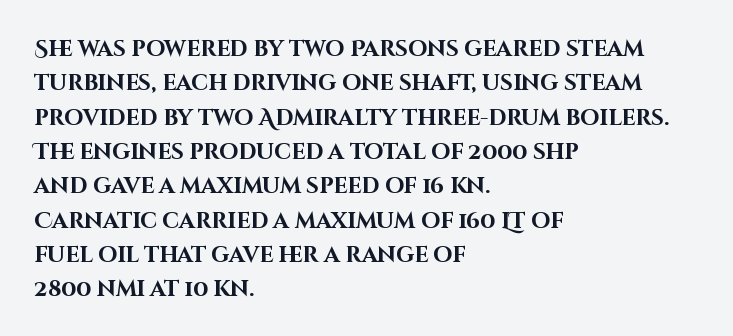
The image shows 22 px bold type, upright; set left-aligned, normal line spacing (1.56x), normal letter spacing, not underlined.
